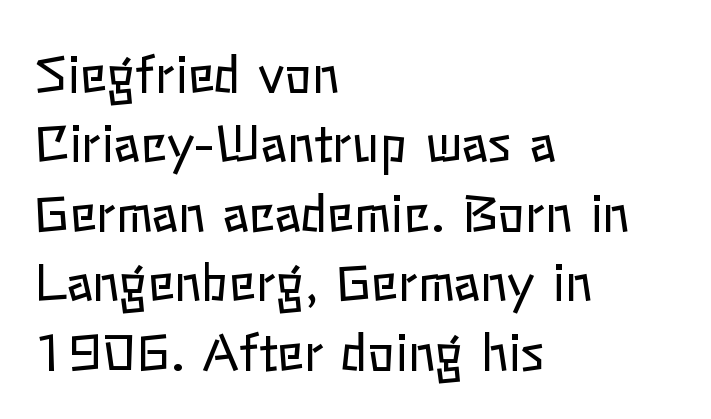
{"italic": "no", "bold": "no", "weight": "regular", "width": "normal", "stroke_contrast": "low", "x_height": "medium", "monospaced": "no", "underline": "no", "align": "left", "line_spacing": "normal", "line_spacing_ratio": 1.39, "letter_spacing": "normal", "letter_spacing_em": 0.0, "glyph_px": 50}
